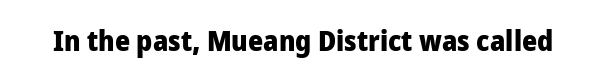
The letters stand upright; this is a roman face. The foot of each line stays bare and open. Tracking here is standard; glyphs follow each other at the usual distance. You can tell from the bare stems that sans-serif type was used. The characters look thick and weighty, a clear bold. Proportional: the letters do not fall into vertical columns.
